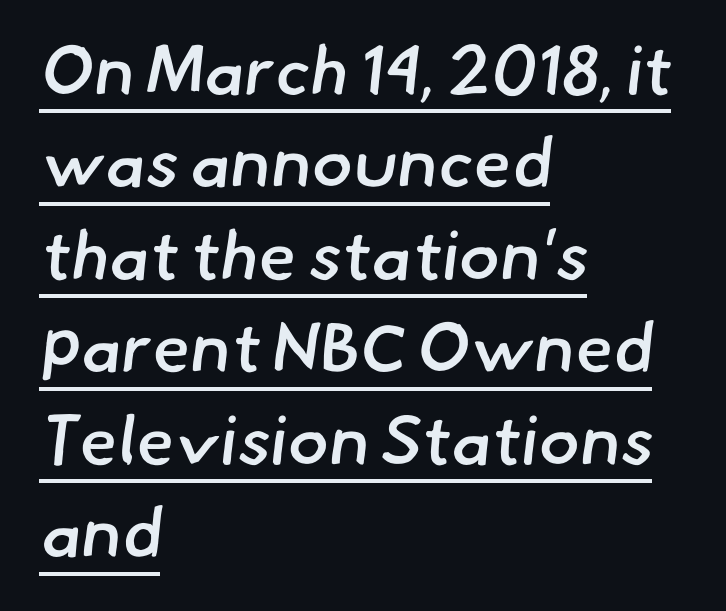
Examine the stroke ends and you'll find no serifs. This rendering leaves character spacing at its baseline value. Here the designer chose a conventional face with non-uniform glyph widths. Is the type bold? Partly — it's a semibold, heavier than regular but not fully bold. This rendering features underlined lettering. How would I describe the line gaps? Plain and ordinary.
